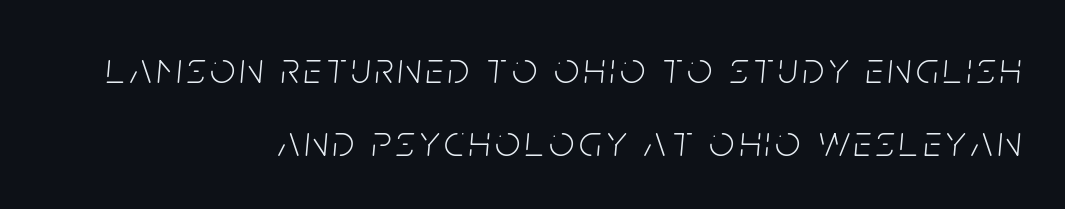
Q: Is the text bold? A: No.
Q: Is the text italic (slanted)? A: Yes, it leans right by about 5 degrees.
Q: Is the text underlined? A: No.
Q: How is the paragraph aligned? A: Right-aligned.
Q: Is the spacing between lines tight, normal or loose? A: Normal.
Q: Width (condensed, normal, or wide)? A: Condensed.
Q: Stroke contrast? A: Low.
Q: x-height? A: Large.
Q: Monospaced? A: No.
